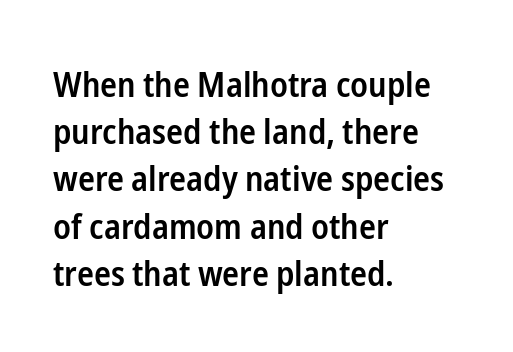
Q: Is the text bold? A: Semi-bold.
Q: Is the text italic (slanted)? A: No, it is upright.
Q: Is the typeface a serif or a sans-serif typeface? A: Sans-serif.
Q: Is the text underlined? A: No.
Q: How is the paragraph aligned? A: Left-aligned.
Q: Is the spacing between letters normal or unusually wide? A: Normal.
Q: Is the spacing between lines tight, normal or loose? A: Normal.
Q: Width (condensed, normal, or wide)? A: Condensed.
Q: Stroke contrast? A: Low.
Q: x-height? A: Medium.
Q: Monospaced? A: No.
